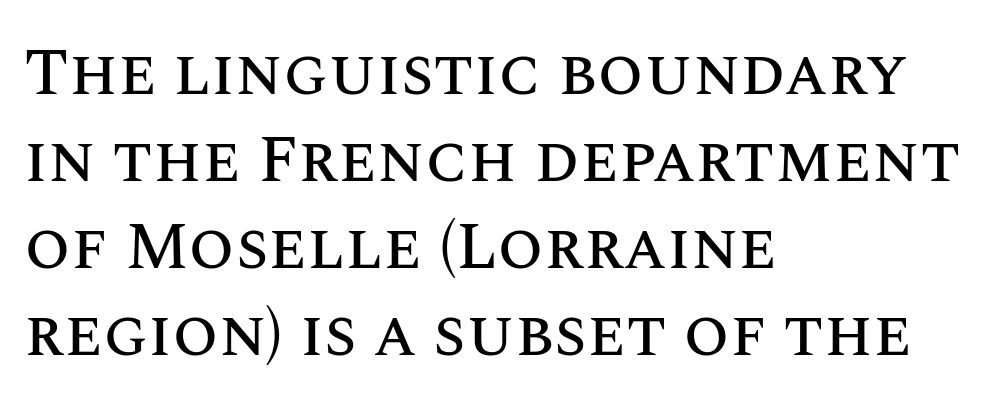
This block has exactly the height ordinary leading produces. Nothing unusual about the tracking: characters are spaced as the font intends. The letters stand straight up with perfectly vertical stems. The specimen omits any rule beneath the text block's lines. The lines are quadded left.
